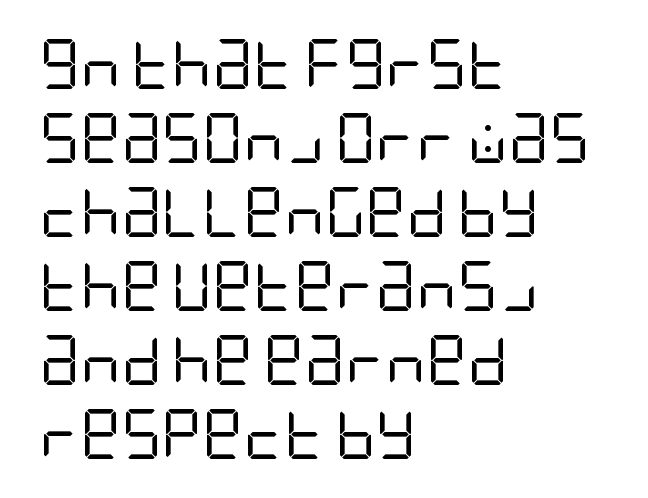
{"serif": "no", "italic": "no", "bold": "no", "weight": "regular", "width": "condensed", "stroke_contrast": "low", "x_height": "large", "underline": "no", "align": "left", "line_spacing": "normal", "line_spacing_ratio": 1.48, "letter_spacing": "normal", "letter_spacing_em": 0.0, "glyph_px": 50}
